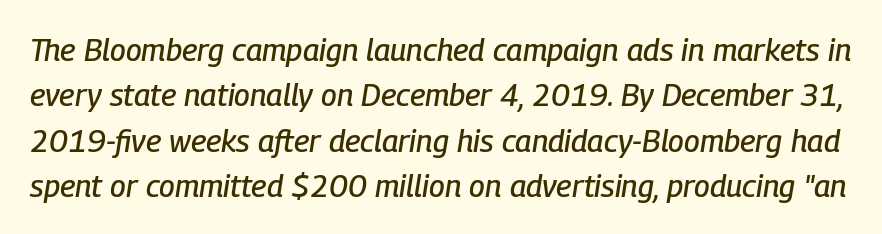
The image shows 31 px condensed type, italic (leaning right); set normal line spacing (1.46x), normal letter spacing, not underlined; low stroke contrast and a medium x-height.
